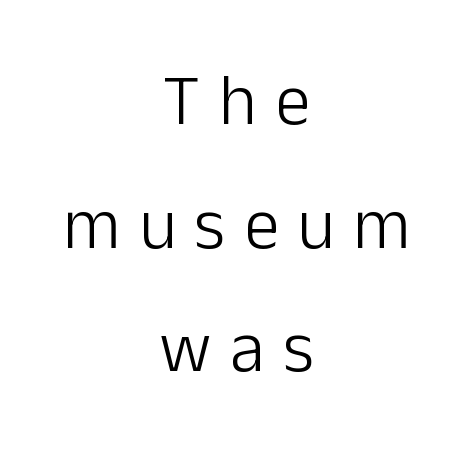
Q: Is the text bold? A: No.
Q: Is the text italic (slanted)? A: No, it is upright.
Q: Is the typeface a serif or a sans-serif typeface? A: Sans-serif.
Q: Is the text underlined? A: No.
Q: How is the paragraph aligned? A: Centered.
Q: Is the spacing between letters normal or unusually wide? A: Unusually wide.
Q: Width (condensed, normal, or wide)? A: Normal.
Q: Stroke contrast? A: Low.
Q: x-height? A: Medium.
Q: Monospaced? A: No.
